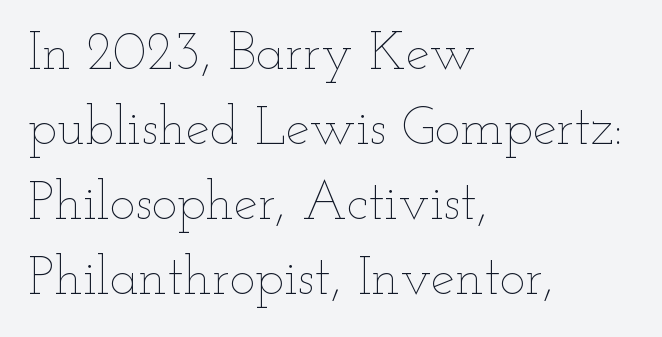
Q: Is the text bold? A: No.
Q: Is the text italic (slanted)? A: No, it is upright.
Q: Is the text underlined? A: No.
Q: How is the paragraph aligned? A: Left-aligned.
Q: Is the spacing between letters normal or unusually wide? A: Normal.
Q: Is the spacing between lines tight, normal or loose? A: Normal.
Q: Width (condensed, normal, or wide)? A: Wide.
Q: Stroke contrast? A: Low.
Q: x-height? A: Small.
Q: Monospaced? A: No.
